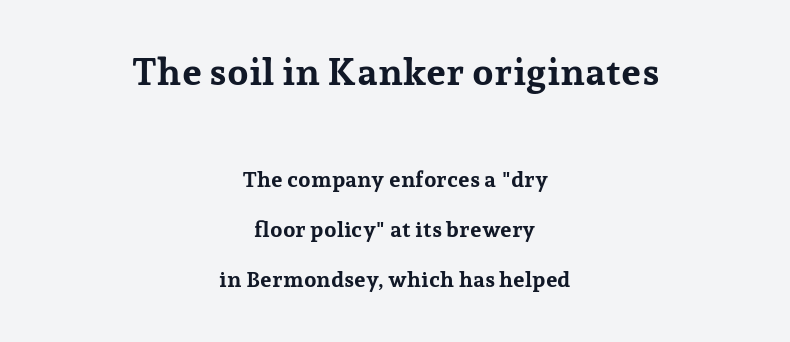
Q: Is the text bold? A: Yes.
Q: Is the text italic (slanted)? A: No, it is upright.
Q: Is the typeface a serif or a sans-serif typeface? A: Serif.
Q: Is the text underlined? A: No.
Q: How is the paragraph aligned? A: Centered.
Q: Is the spacing between letters normal or unusually wide? A: Normal.
Q: Is the spacing between lines tight, normal or loose? A: Loose.
Q: Which block of text is set in a larger size, the first (top) or the second (bottom)? A: The first (top) one.
Q: Width (condensed, normal, or wide)? A: Normal.
Q: Stroke contrast? A: Low.
Q: x-height? A: Medium.
Q: Monospaced? A: No.
